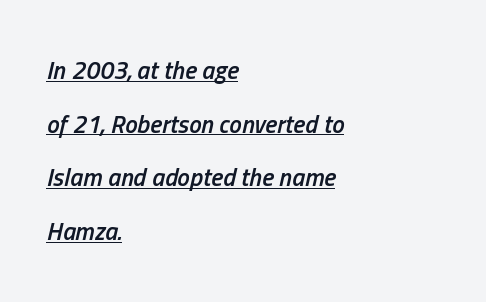
Caption: standard tracking, unaltered. Rows of type keep a wide berth in the vertical direction. Alignment: flush left. Summary of weight: moderately heavy, a semibold.
